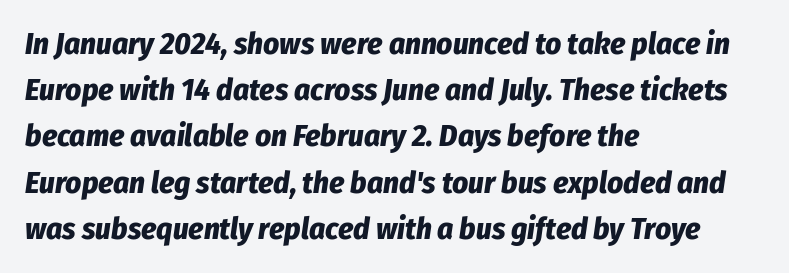
Q: Is the text bold? A: Yes.
Q: Is the text italic (slanted)? A: Yes, it leans right by about 8 degrees.
Q: Is the text underlined? A: No.
Q: How is the paragraph aligned? A: Left-aligned.
Q: Is the spacing between letters normal or unusually wide? A: Normal.
Q: Is the spacing between lines tight, normal or loose? A: Normal.
Q: Width (condensed, normal, or wide)? A: Condensed.
Q: Stroke contrast? A: Low.
Q: x-height? A: Medium.
Q: Monospaced? A: No.
